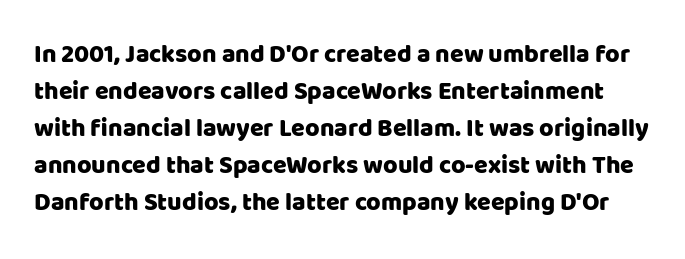
Vertical strokes here are truly vertical. Tracking here is standard; glyphs follow each other at the usual distance. The passage shown is not underscored anywhere. Is there much room between lines? A standard amount, neither cramped nor airy.
